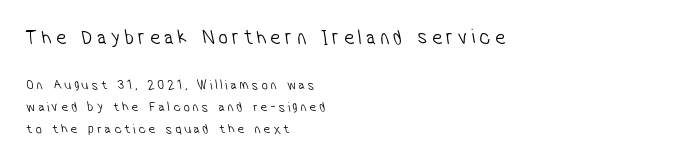
Q: Is the text bold? A: No.
Q: Is the text underlined? A: No.
Q: How is the paragraph aligned? A: Left-aligned.
Q: Is the spacing between letters normal or unusually wide? A: Unusually wide.
Q: Is the spacing between lines tight, normal or loose? A: Normal.
Q: Which block of text is set in a larger size, the first (top) or the second (bottom)? A: The first (top) one.
